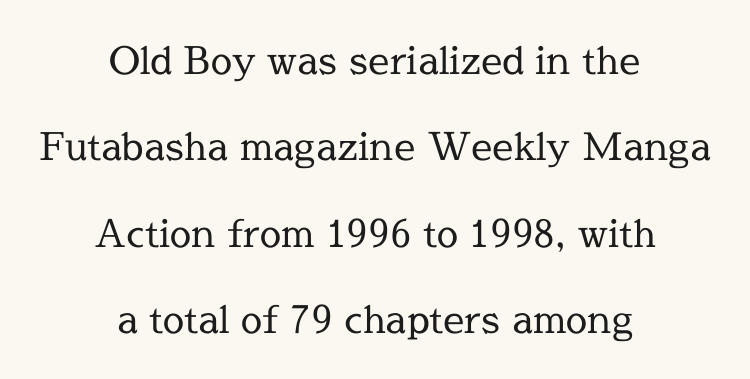
Q: Is the text bold? A: No.
Q: Is the text italic (slanted)? A: No, it is upright.
Q: Is the typeface a serif or a sans-serif typeface? A: Serif.
Q: Is the text underlined? A: No.
Q: How is the paragraph aligned? A: Centered.
Q: Is the spacing between letters normal or unusually wide? A: Normal.
Q: Is the spacing between lines tight, normal or loose? A: Loose.
Q: Width (condensed, normal, or wide)? A: Normal.
Q: x-height? A: Medium.
Q: Monospaced? A: No.
